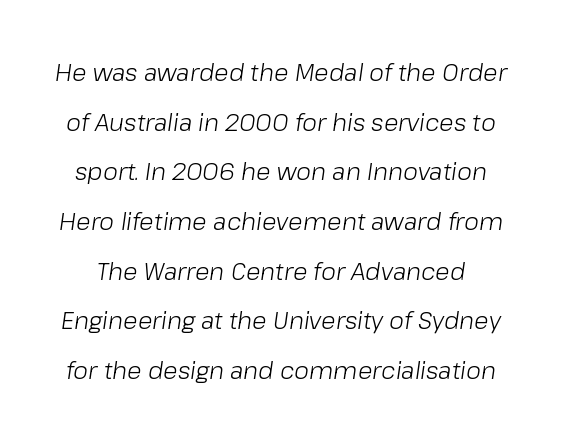
Q: Is the text bold? A: No.
Q: Is the text italic (slanted)? A: Yes, it leans right by about 8 degrees.
Q: Is the text underlined? A: No.
Q: Is the spacing between letters normal or unusually wide? A: Normal.
Q: Is the spacing between lines tight, normal or loose? A: Loose.
